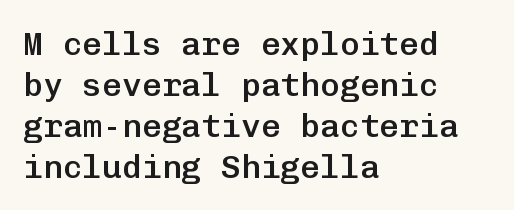
Q: Is the text bold? A: Semi-bold.
Q: Is the text italic (slanted)? A: No, it is upright.
Q: Is the typeface a serif or a sans-serif typeface? A: Sans-serif.
Q: Is the text underlined? A: No.
Q: How is the paragraph aligned? A: Left-aligned.
Q: Is the spacing between letters normal or unusually wide? A: Normal.
Q: Width (condensed, normal, or wide)? A: Normal.
Q: Stroke contrast? A: Low.
Q: x-height? A: Medium.
Q: Monospaced? A: Yes.
